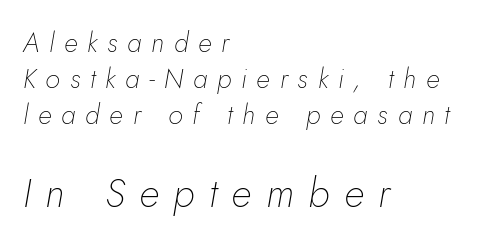
Q: Is the text bold? A: No.
Q: Is the text italic (slanted)? A: Yes, it leans right by about 5 degrees.
Q: Is the text underlined? A: No.
Q: How is the paragraph aligned? A: Left-aligned.
Q: Is the spacing between letters normal or unusually wide? A: Unusually wide.
Q: Is the spacing between lines tight, normal or loose? A: Normal.
Q: Which block of text is set in a larger size, the first (top) or the second (bottom)? A: The second (bottom) one.
Q: Width (condensed, normal, or wide)? A: Normal.
Q: Stroke contrast? A: Low.
Q: x-height? A: Small.
Q: Monospaced? A: No.
